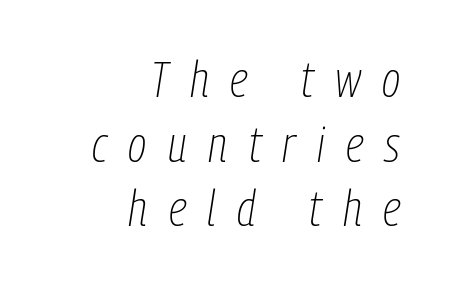
All the whitespace from short lines collects on the left. Do the characters align in a grid? No, the font is proportional. Descenders hang freely into open space. You can tell it's italic because the verticals aren't actually vertical.
